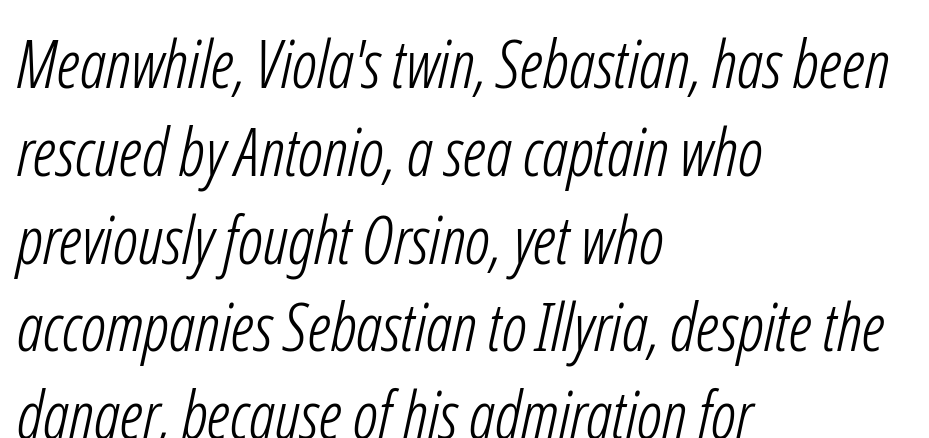
{"serif": "no", "bold": "no", "weight": "light", "width": "condensed", "stroke_contrast": "low", "x_height": "medium", "monospaced": "no", "underline": "no", "align": "left", "line_spacing": "normal", "line_spacing_ratio": 1.33, "letter_spacing": "normal", "letter_spacing_em": 0.0, "glyph_px": 66}
